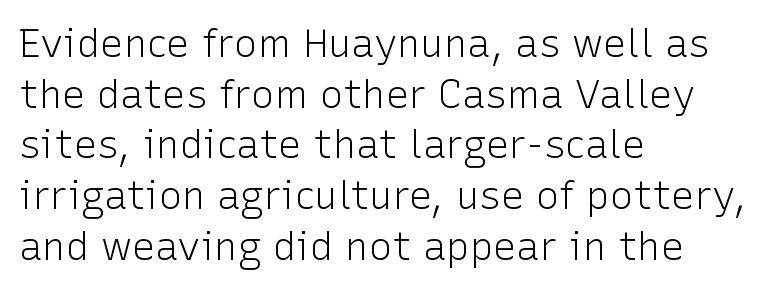
The image shows 39 px light sans-serif type, upright; set left-aligned, normal line spacing (1.3x), normal letter spacing, not underlined; low stroke contrast and a medium x-height.
